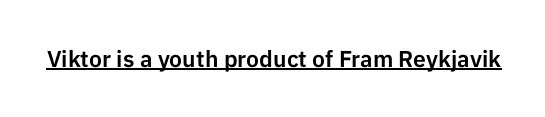
Q: Is the text italic (slanted)? A: No, it is upright.
Q: Is the text underlined? A: Yes.
Q: Is the spacing between letters normal or unusually wide? A: Normal.
